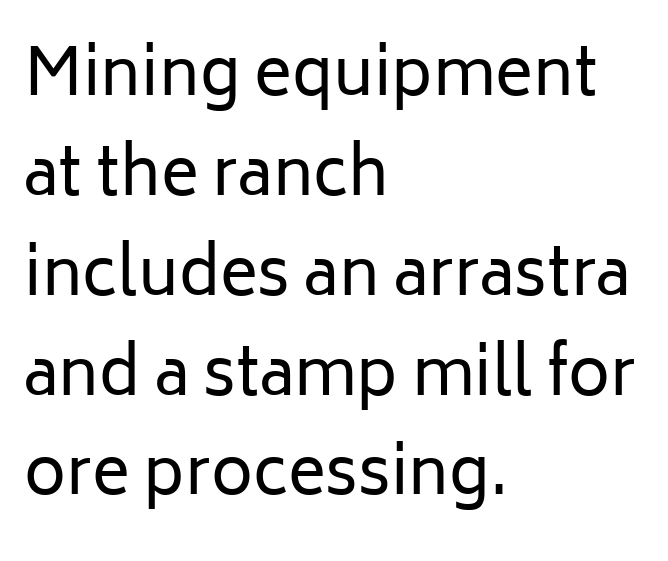
The text was rendered using a sans face with plain stroke endings. No letter is thick-stroked: the sample isn't bold. The rendering uses natural spacing where letterforms have individual widths. The rendering uses a moderate line-height, typical for paragraphs. Notice how the stems are strictly vertical — no italics here. Check under the words: just untouched page.
